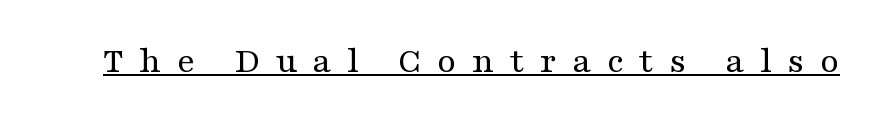
{"serif": "yes", "italic": "no", "bold": "no", "weight": "regular", "width": "wide", "stroke_contrast": "medium", "x_height": "medium", "monospaced": "no", "underline": "yes", "letter_spacing": "wide", "letter_spacing_em": 0.4, "glyph_px": 38}
